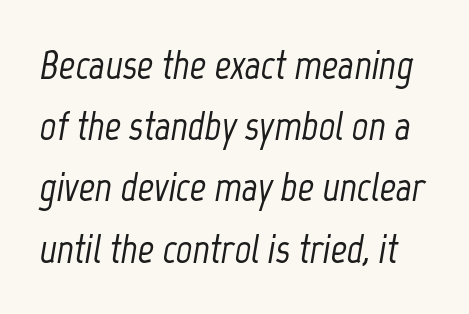
{"italic": "yes", "lean": "right", "slant_degrees": 12, "width": "condensed", "stroke_contrast": "low", "x_height": "medium", "monospaced": "no", "underline": "no", "line_spacing": "normal", "line_spacing_ratio": 1.53, "letter_spacing": "normal", "letter_spacing_em": 0.0, "glyph_px": 40}
